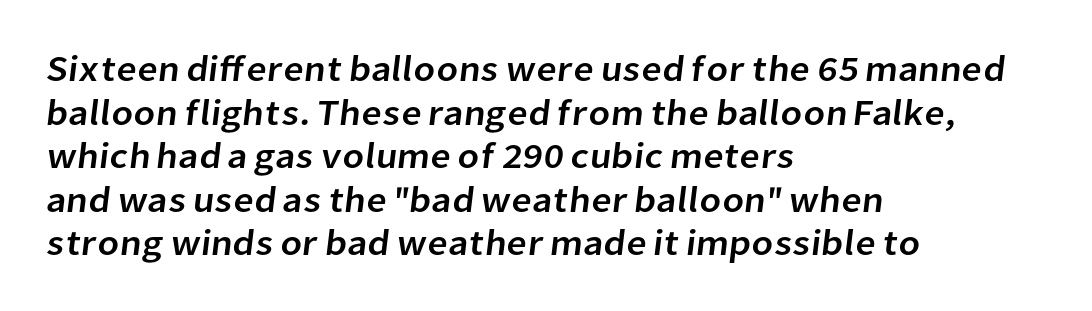
Q: Is the typeface a serif or a sans-serif typeface? A: Sans-serif.
Q: Is the text underlined? A: No.
Q: How is the paragraph aligned? A: Left-aligned.
Q: Is the spacing between letters normal or unusually wide? A: Normal.
Q: Width (condensed, normal, or wide)? A: Normal.
Q: Stroke contrast? A: Low.
Q: x-height? A: Medium.
Q: Monospaced? A: No.
